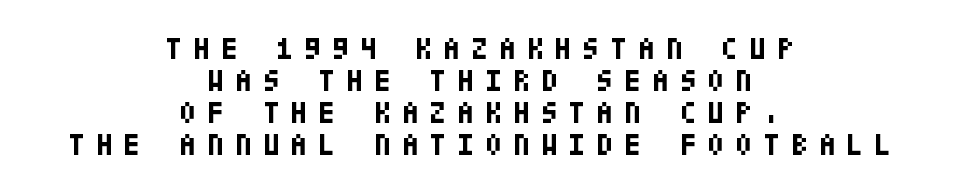
The image shows 31 px bold, condensed sans-serif type, upright; set centered, tight line spacing (1.03x), unusually wide letter spacing (+0.35 em), not underlined; low stroke contrast and a large x-height.
